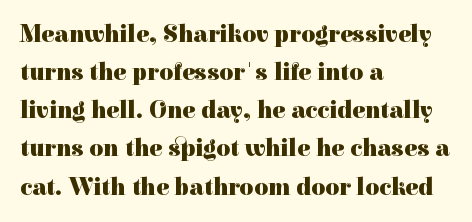
Any mark beneath the type? The region is blank. The letters stand upright; this is a roman face. The type is set solid horizontally, with unmodified tracking. Which margin do the lines hug? The left one — the right edge is uneven. The rendering uses a bold face; every stroke is thick and dark.
